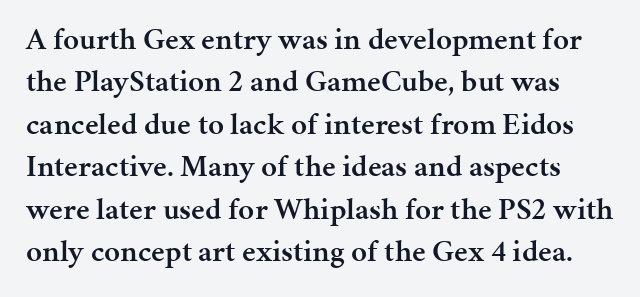
Q: Is the text bold? A: Semi-bold.
Q: Is the text italic (slanted)? A: No, it is upright.
Q: Is the typeface a serif or a sans-serif typeface? A: Serif.
Q: Is the text underlined? A: No.
Q: Is the spacing between letters normal or unusually wide? A: Normal.
Q: Is the spacing between lines tight, normal or loose? A: Normal.
Q: Width (condensed, normal, or wide)? A: Normal.
Q: Stroke contrast? A: Medium.
Q: x-height? A: Medium.
Q: Monospaced? A: No.
